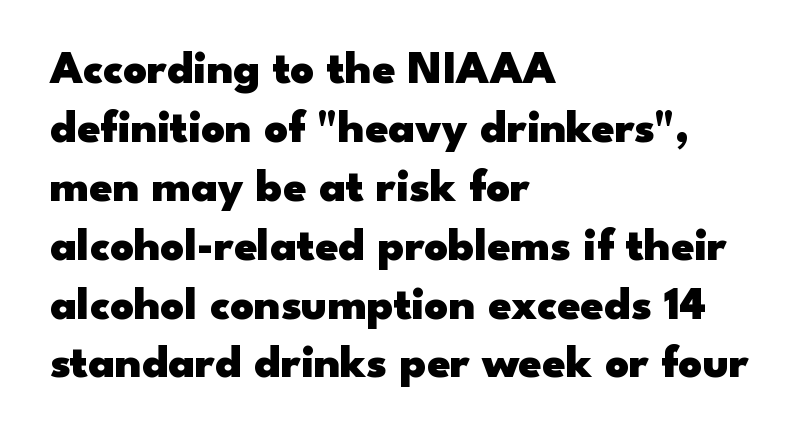
The image shows 46 px heavy, wide sans-serif type, upright; set left-aligned, normal line spacing (1.28x), normal letter spacing, not underlined; low stroke contrast and a small x-height.
